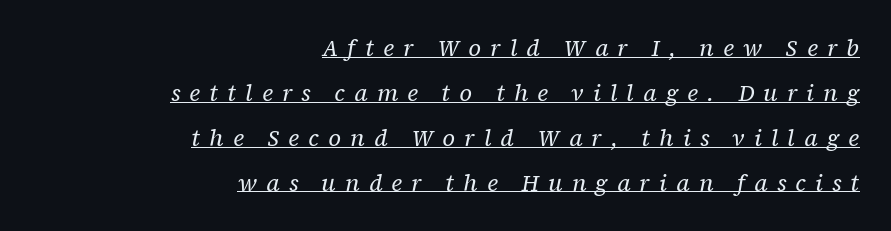
Looks like someone drew a line under every word here. No chunkiness to these letters — they're not bold. Tall strokes in this sample are angled rather than plumb. How are the letters spaced? Widely, with obvious added tracking. Visually the block forms a straight wall on the right and a jagged coastline on the left.
